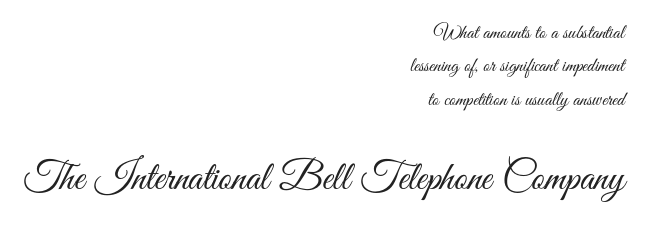
Q: Is the text bold? A: No.
Q: Is the text italic (slanted)? A: Yes.
Q: Is the typeface a serif or a sans-serif typeface? A: Sans-serif.
Q: Is the text underlined? A: No.
Q: How is the paragraph aligned? A: Right-aligned.
Q: Is the spacing between letters normal or unusually wide? A: Normal.
Q: Is the spacing between lines tight, normal or loose? A: Normal.
Q: Which block of text is set in a larger size, the first (top) or the second (bottom)? A: The second (bottom) one.
Q: Width (condensed, normal, or wide)? A: Condensed.
Q: Stroke contrast? A: Medium.
Q: x-height? A: Small.
Q: Monospaced? A: No.
